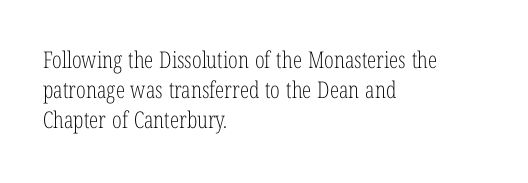
Q: Is the text bold? A: No.
Q: Is the text italic (slanted)? A: No, it is upright.
Q: Is the text underlined? A: No.
Q: How is the paragraph aligned? A: Left-aligned.
Q: Is the spacing between letters normal or unusually wide? A: Normal.
Q: Is the spacing between lines tight, normal or loose? A: Normal.
